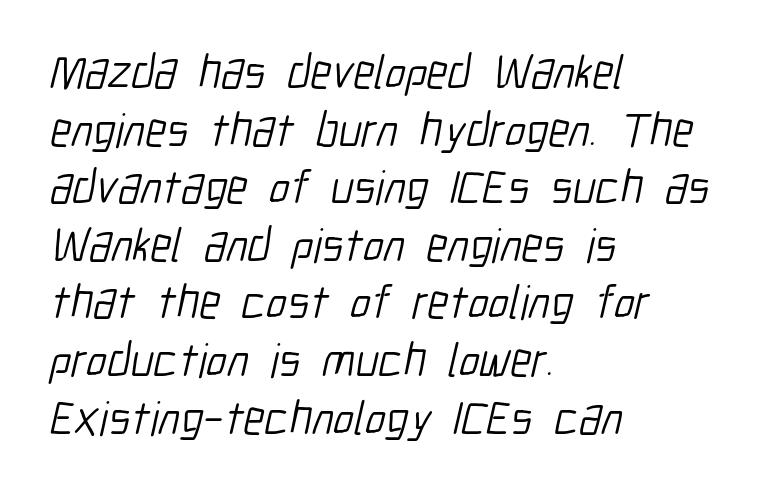
{"serif": "no", "bold": "no", "weight": "light", "width": "condensed", "stroke_contrast": "low", "x_height": "medium", "monospaced": "no", "underline": "no", "align": "left", "line_spacing_ratio": 1.2, "letter_spacing": "normal", "letter_spacing_em": 0.0, "glyph_px": 48}
